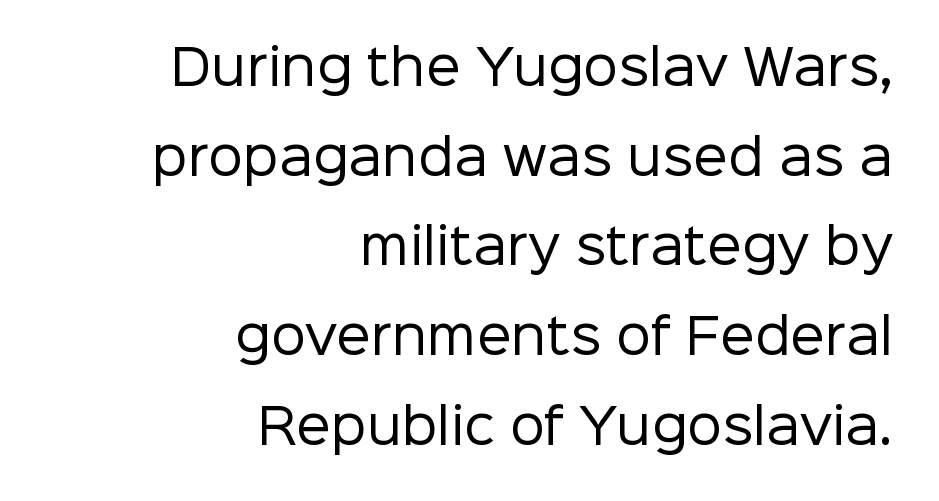
The image shows 49 px regular-weight sans-serif type, upright; set right-aligned, line spacing 1.83x, normal letter spacing, not underlined; low stroke contrast and a medium x-height.
